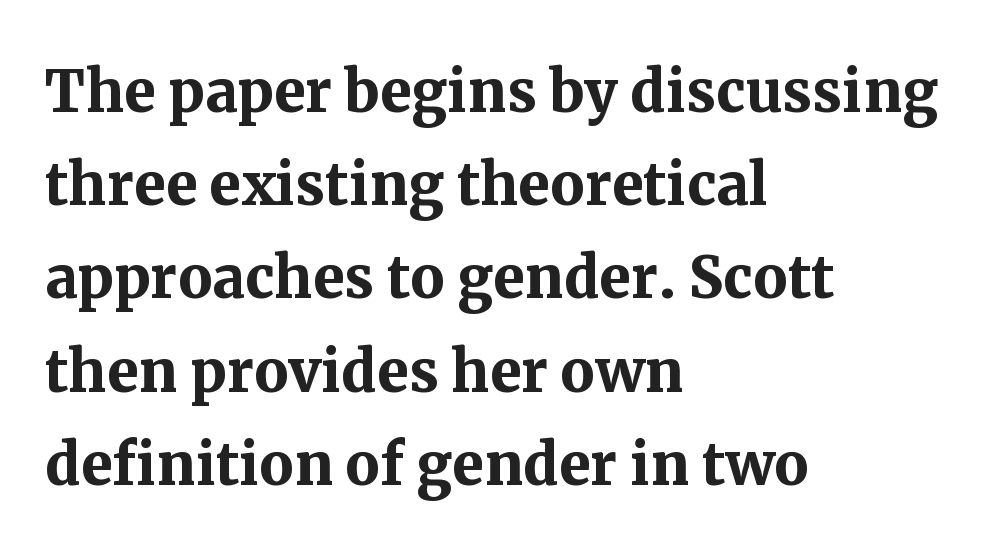
{"serif": "yes", "italic": "no", "bold": "yes", "weight": "semibold", "width": "normal", "stroke_contrast": "medium", "x_height": "medium", "monospaced": "no", "underline": "no", "align": "left", "line_spacing_ratio": 1.21, "letter_spacing": "normal", "letter_spacing_em": 0.0, "glyph_px": 77}
